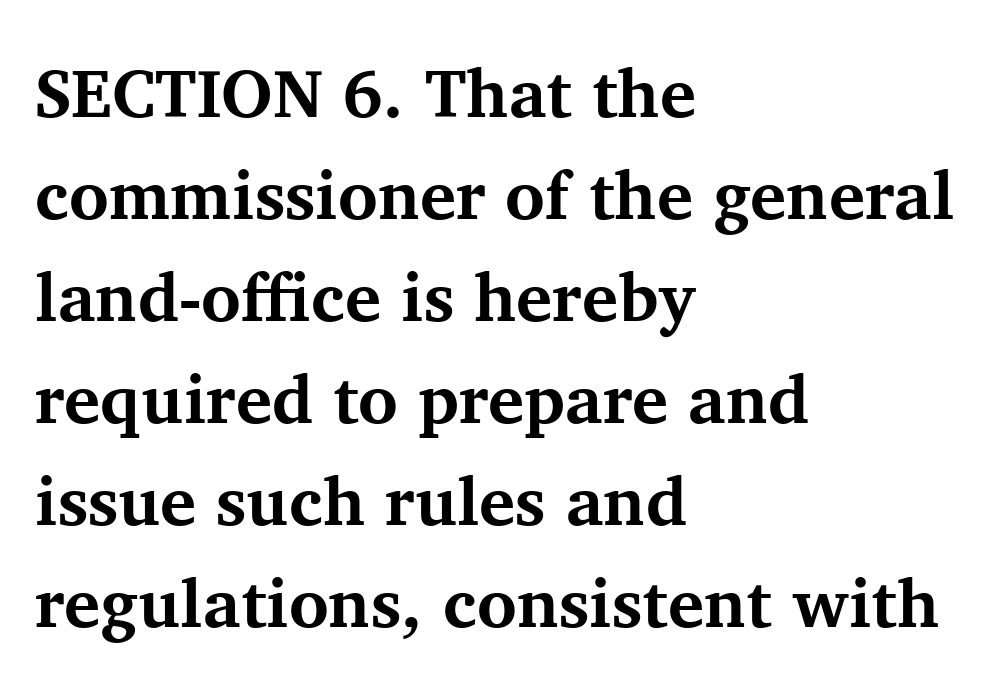
{"serif": "yes", "italic": "no", "bold": "yes", "weight": "bold", "width": "normal", "stroke_contrast": "medium", "x_height": "medium", "monospaced": "no", "underline": "no", "align": "left", "line_spacing": "normal", "line_spacing_ratio": 1.5, "letter_spacing": "normal", "letter_spacing_em": 0.0, "glyph_px": 68}
